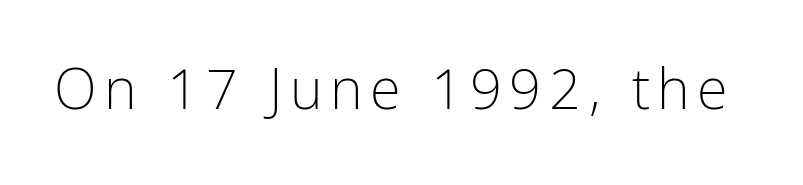
Q: Is the text bold? A: No.
Q: Is the text italic (slanted)? A: No, it is upright.
Q: Is the typeface a serif or a sans-serif typeface? A: Sans-serif.
Q: Is the text underlined? A: No.
Q: Width (condensed, normal, or wide)? A: Condensed.
Q: Stroke contrast? A: Low.
Q: x-height? A: Medium.
Q: Monospaced? A: No.
